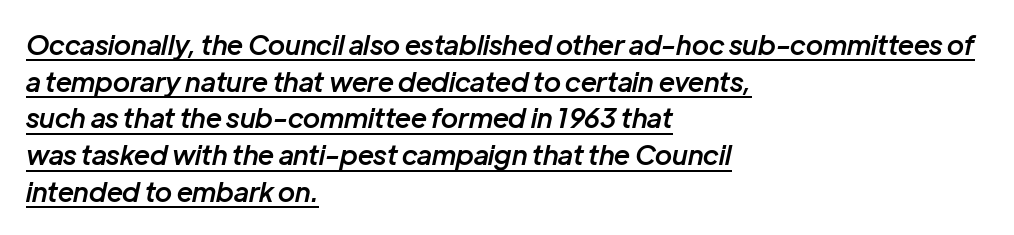
Observe the ordinary spacing: letters are neighbours, not strangers. Caption: lettering with a line underneath. Alignment: flush left. As a designer I'd log this as weight 600, semibold.
